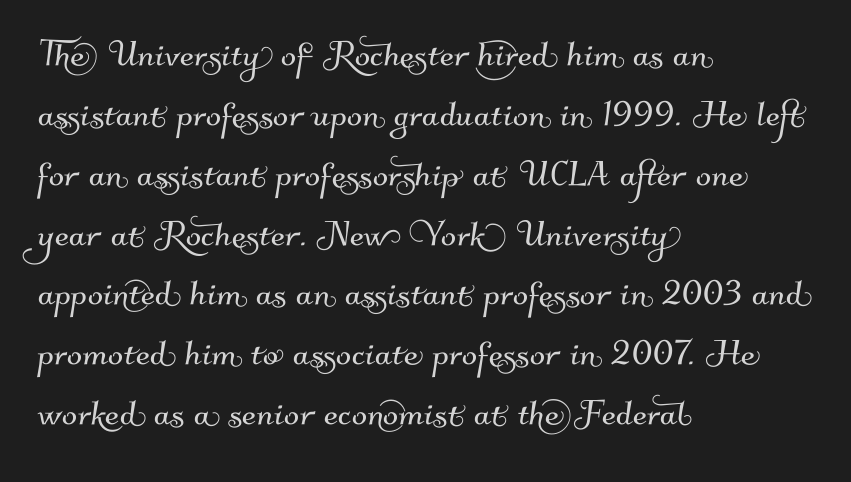
Q: Is the typeface a serif or a sans-serif typeface? A: Sans-serif.
Q: Is the text underlined? A: No.
Q: How is the paragraph aligned? A: Left-aligned.
Q: Is the spacing between letters normal or unusually wide? A: Normal.
Q: Is the spacing between lines tight, normal or loose? A: Normal.
Q: Width (condensed, normal, or wide)? A: Normal.
Q: Stroke contrast? A: Medium.
Q: x-height? A: Small.
Q: Monospaced? A: No.
